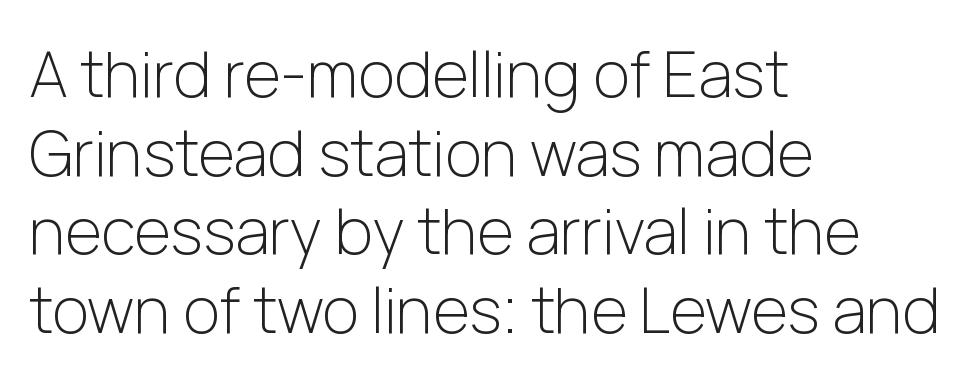
Q: Is the text bold? A: No.
Q: Is the text italic (slanted)? A: No, it is upright.
Q: Is the typeface a serif or a sans-serif typeface? A: Sans-serif.
Q: Is the text underlined? A: No.
Q: How is the paragraph aligned? A: Left-aligned.
Q: Is the spacing between letters normal or unusually wide? A: Normal.
Q: Is the spacing between lines tight, normal or loose? A: Normal.
Q: Width (condensed, normal, or wide)? A: Normal.
Q: Stroke contrast? A: Low.
Q: x-height? A: Medium.
Q: Monospaced? A: No.
